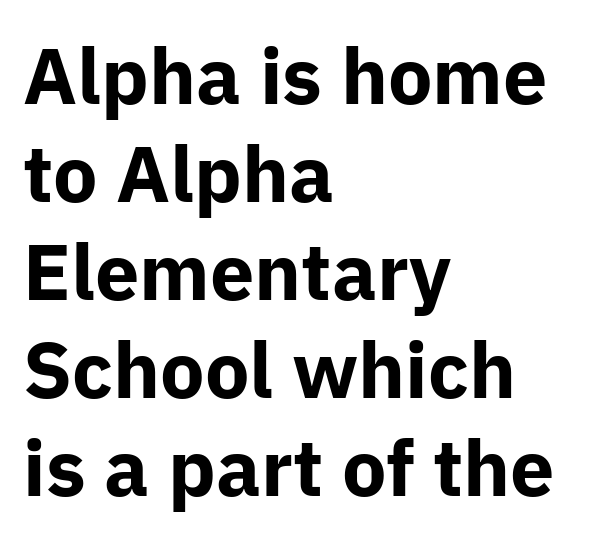
The image shows 79 px bold sans-serif type, upright; set left-aligned, line spacing 1.24x, normal letter spacing, not underlined; low stroke contrast and a medium x-height.
